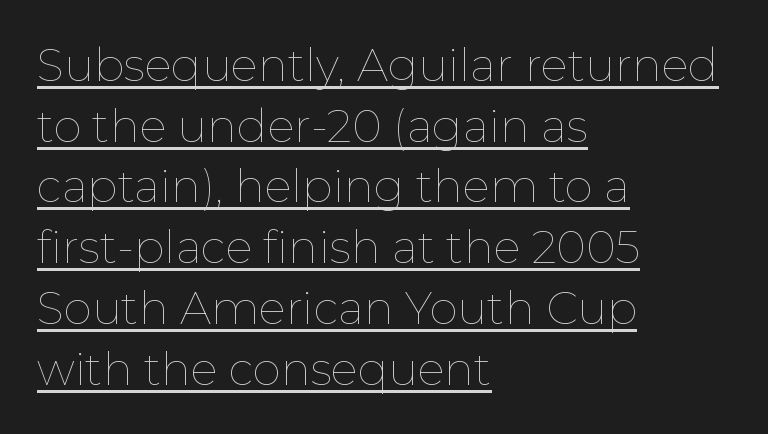
Q: Is the text bold? A: No.
Q: Is the text italic (slanted)? A: No, it is upright.
Q: Is the text underlined? A: Yes.
Q: How is the paragraph aligned? A: Left-aligned.
Q: Is the spacing between letters normal or unusually wide? A: Normal.
Q: Is the spacing between lines tight, normal or loose? A: Normal.
Q: Width (condensed, normal, or wide)? A: Normal.
Q: Stroke contrast? A: Low.
Q: x-height? A: Medium.
Q: Monospaced? A: No.
